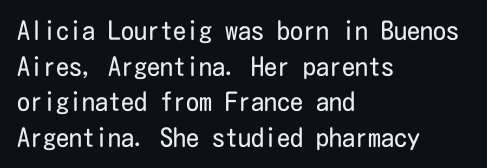
The image shows 26 px text type, upright; set left-aligned, normal line spacing (1.37x), normal letter spacing, not underlined.
